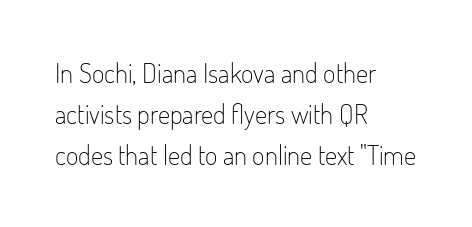
Q: Is the text bold? A: No.
Q: Is the text italic (slanted)? A: No, it is upright.
Q: Is the text underlined? A: No.
Q: How is the paragraph aligned? A: Left-aligned.
Q: Is the spacing between letters normal or unusually wide? A: Normal.
Q: Is the spacing between lines tight, normal or loose? A: Normal.
